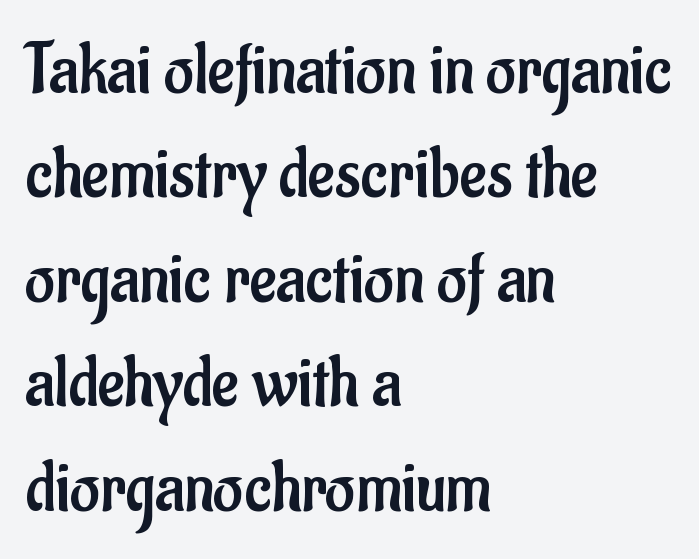
{"serif": "no", "italic": "no", "bold": "no", "weight": "regular", "width": "condensed", "stroke_contrast": "low", "x_height": "small", "monospaced": "no", "underline": "no", "align": "left", "line_spacing": "normal", "line_spacing_ratio": 1.43, "letter_spacing": "normal", "letter_spacing_em": 0.0, "glyph_px": 73}
